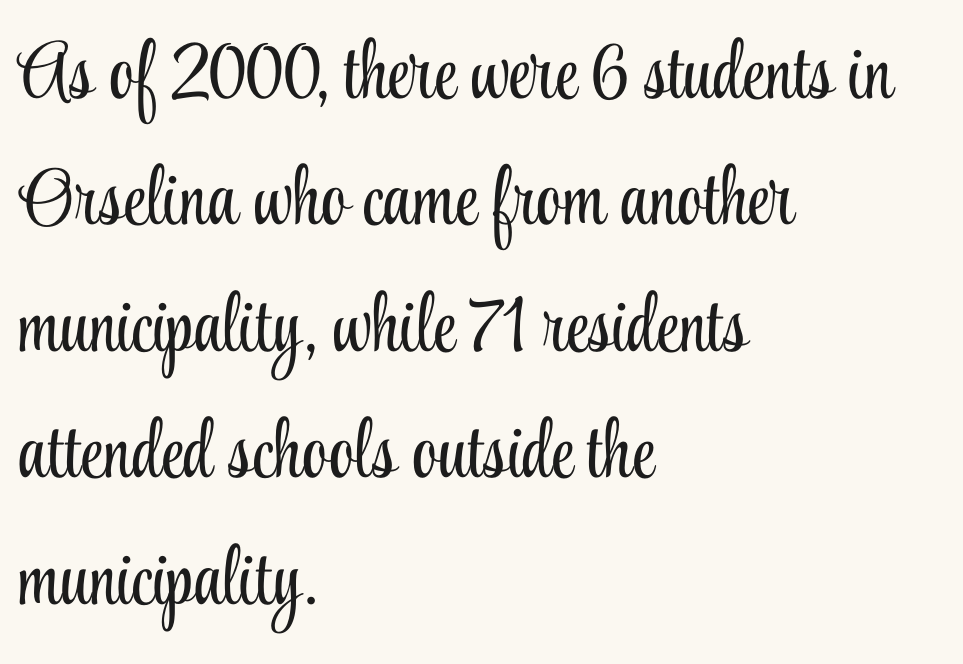
Tracking value appears to be zero — textbook default spacing. Character widths vary here, with narrow letters taking less room than wide ones. Is there much room between lines? A standard amount, neither cramped nor airy. Does the copy run flush right? No — it runs flush left. A typesetter would label this face a serif.
